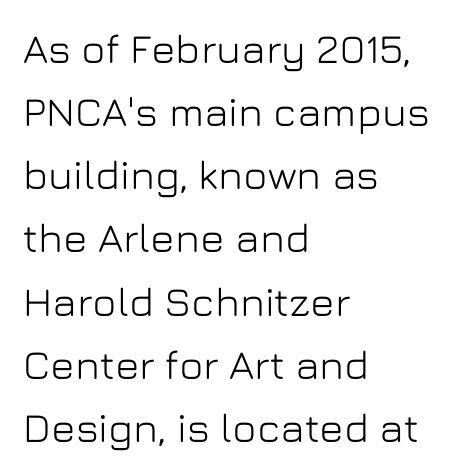
The image shows 41 px sans-serif type, upright; set left-aligned, normal line spacing (1.54x), normal letter spacing, not underlined; low stroke contrast and a medium x-height.
